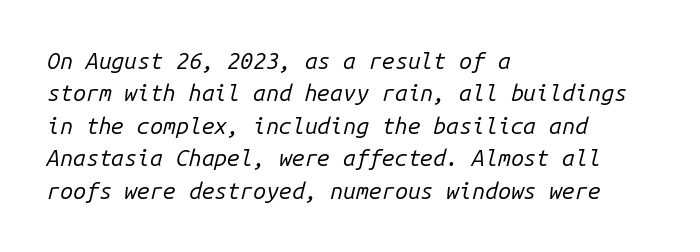
Q: Is the text bold? A: No.
Q: Is the text italic (slanted)? A: Yes, it leans right by about 14 degrees.
Q: Is the text underlined? A: No.
Q: How is the paragraph aligned? A: Left-aligned.
Q: Is the spacing between letters normal or unusually wide? A: Normal.
Q: Is the spacing between lines tight, normal or loose? A: Normal.
